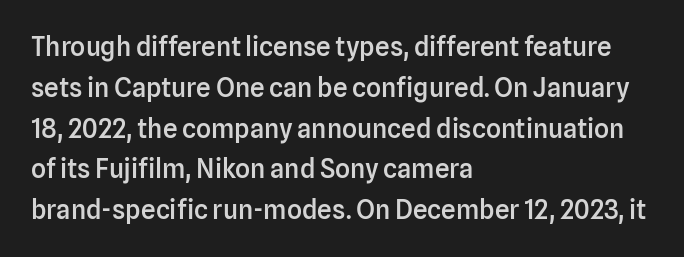
Caption: semibold face, moderately heavy strokes. Students, observe: this is what conventionally led text looks like. Quick note: not italic, upright. A bare baseline throughout the passage.
